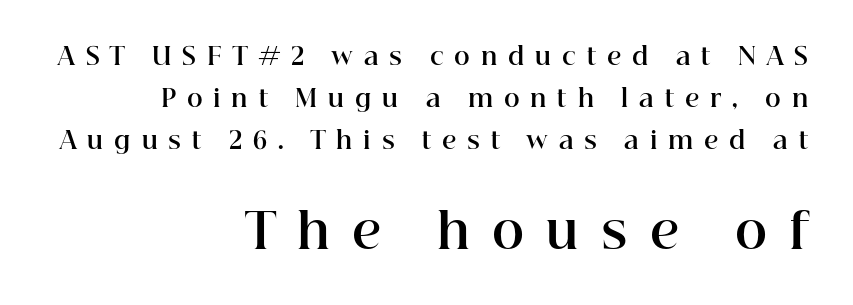
Regarding serifs, this sample has them. Where is the straight margin? On the right. The typography opts for an upright posture over an oblique one. Does extra space separate the letters? Yes, quite a lot of it. The letters advance in unequal steps, a hallmark of proportional type. The glyphs have the mass of a bold cut.
